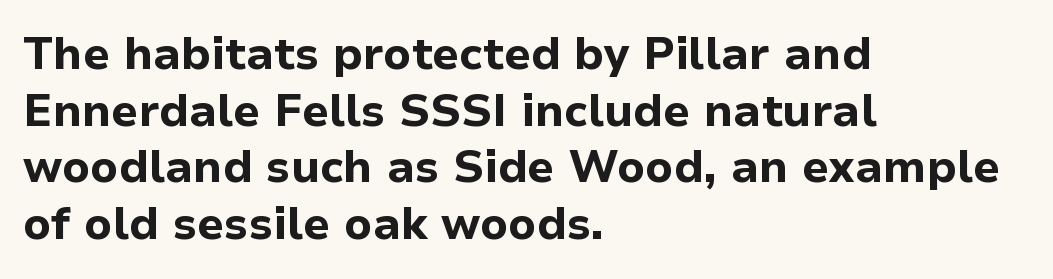
{"serif": "no", "italic": "no", "bold": "yes", "weight": "bold", "width": "normal", "stroke_contrast": "low", "x_height": "medium", "monospaced": "no", "underline": "no", "align": "left", "line_spacing": "normal", "line_spacing_ratio": 1.26, "letter_spacing": "normal", "letter_spacing_em": 0.0, "glyph_px": 45}
